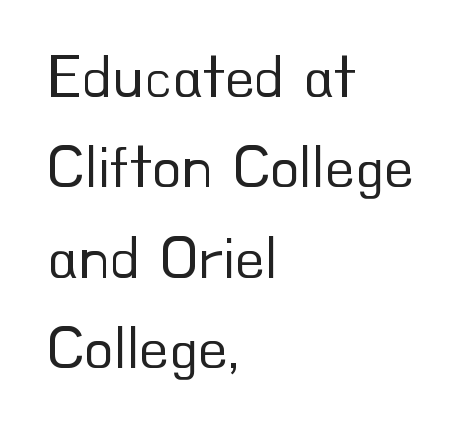
The axis of the letterforms is exactly vertical. Evenly set lines give the paragraph a standard silhouette. You can tell from the bare stems that sans-serif type was used. The letterforms sit shoulder to shoulder at normal distance. The glyphs are unaccompanied by any horizontal stroke below them. No letter is thick-stroked: the sample isn't bold.
